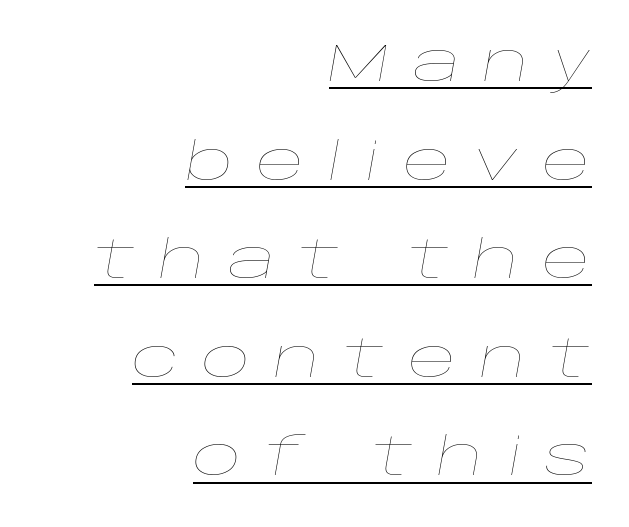
Notice how a bar underscores the lettering throughout. Vertical stems look standard width or narrower in stroke. Italic: yes, the glyphs are oblique. Varying glyph widths throughout — classic text-font behaviour. The line texture is sparse and dotted thanks to wide tracking.
